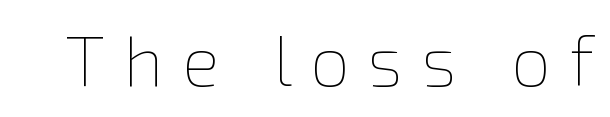
Display-style spreading of the glyphs; the letterfit is very open. The gap between lines stays unmarked. Does the lettering tilt? It doesn't — this is upright. Looks like regular typesetting: each glyph gets only the width it needs. Stems here are at most as thick as an everyday book face.
